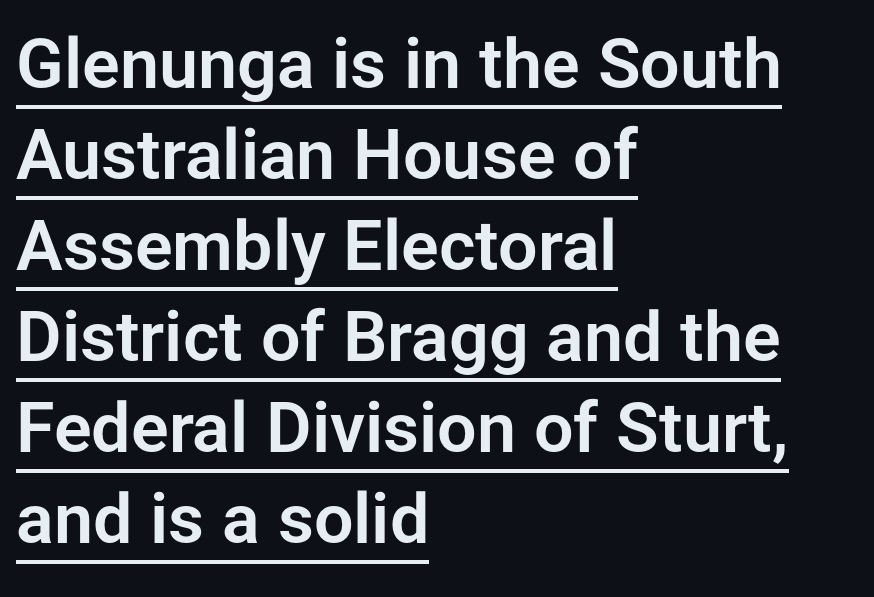
Think of a printed novel: that variable character pitch is what you see here. The specimen reads as upright at a glance. Casual observation: everything's shoved over to the left. This rendering features underlined lettering. Font category for this specimen: sans-serif. Summary of vertical rhythm: regular, with standard interline spacing.
